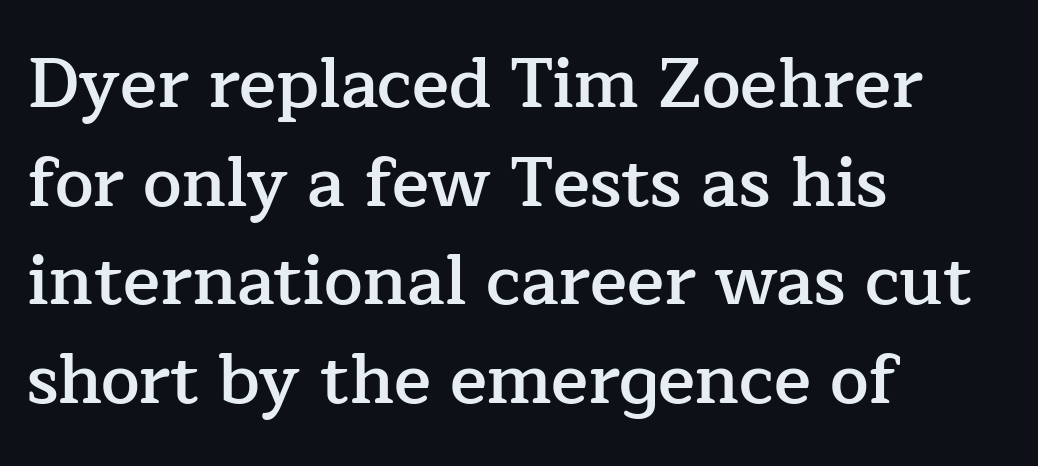
{"serif": "yes", "italic": "no", "bold": "semi", "weight": "semibold", "width": "normal", "stroke_contrast": "low", "x_height": "medium", "monospaced": "no", "underline": "no", "align": "left", "line_spacing": "normal", "line_spacing_ratio": 1.43, "letter_spacing": "normal", "letter_spacing_em": 0.0, "glyph_px": 69}
